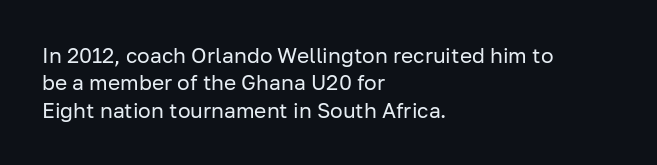
Q: Is the text bold? A: No.
Q: Is the text italic (slanted)? A: No, it is upright.
Q: Is the text underlined? A: No.
Q: How is the paragraph aligned? A: Left-aligned.
Q: Is the spacing between letters normal or unusually wide? A: Normal.
Q: Is the spacing between lines tight, normal or loose? A: Normal.
